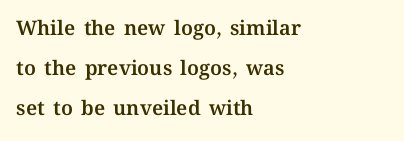
{"italic": "no", "underline": "no", "align": "left", "line_spacing": "loose", "line_spacing_ratio": 1.99, "letter_spacing": "normal", "letter_spacing_em": 0.0, "glyph_px": 20}
